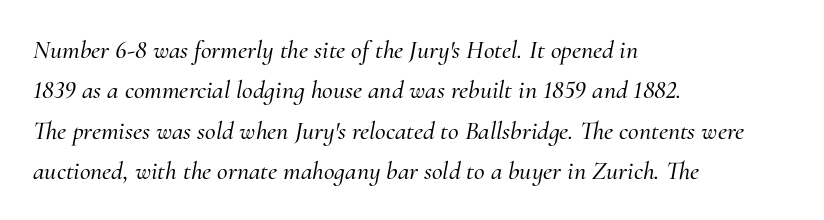
The image shows 26 px text type, italic (leaning right); set left-aligned, normal line spacing (1.55x), normal letter spacing, not underlined.
